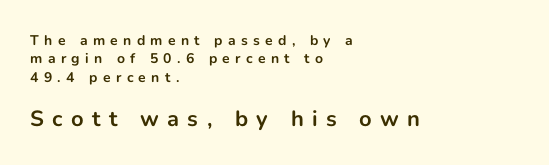
Q: Is the text bold? A: Yes.
Q: Is the text italic (slanted)? A: No, it is upright.
Q: Is the text underlined? A: No.
Q: How is the paragraph aligned? A: Left-aligned.
Q: Is the spacing between letters normal or unusually wide? A: Unusually wide.
Q: Is the spacing between lines tight, normal or loose? A: Normal.
Q: Which block of text is set in a larger size, the first (top) or the second (bottom)? A: The second (bottom) one.
